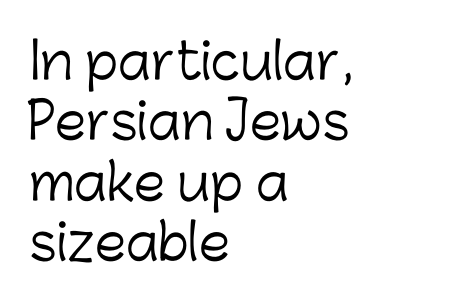
This is sans-serif lettering, the kind often seen on screens and signage. Does extra space separate the letters? No, they use regular spacing. Leftover space on each line is placed entirely after the last word. Note the varied advance widths — an 'i' is clearly narrower than an 'm'. Stroke mass is kept to a normal reading level or below. The lettering stays uniformly vertical, giving the passage a roman look.
